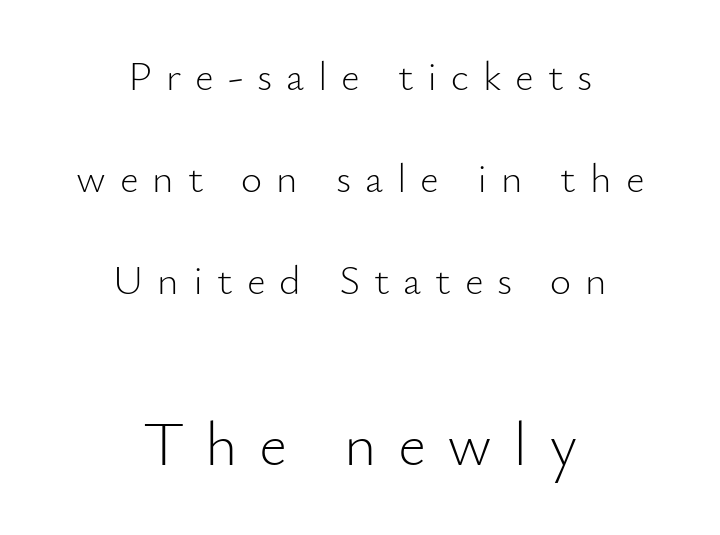
Q: Is the text bold? A: No.
Q: Is the text italic (slanted)? A: No, it is upright.
Q: Is the typeface a serif or a sans-serif typeface? A: Sans-serif.
Q: Is the text underlined? A: No.
Q: How is the paragraph aligned? A: Centered.
Q: Is the spacing between letters normal or unusually wide? A: Unusually wide.
Q: Is the spacing between lines tight, normal or loose? A: Loose.
Q: Which block of text is set in a larger size, the first (top) or the second (bottom)? A: The second (bottom) one.
Q: Width (condensed, normal, or wide)? A: Normal.
Q: Stroke contrast? A: Low.
Q: x-height? A: Small.
Q: Monospaced? A: No.
